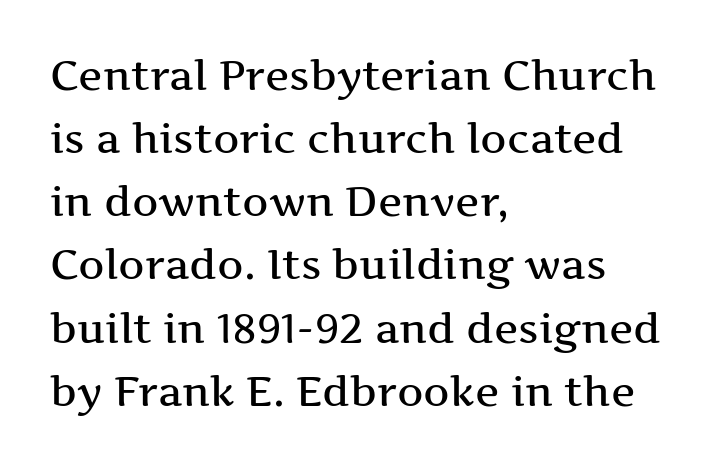
Q: Is the text italic (slanted)? A: No, it is upright.
Q: Is the typeface a serif or a sans-serif typeface? A: Serif.
Q: Is the text underlined? A: No.
Q: How is the paragraph aligned? A: Left-aligned.
Q: Is the spacing between letters normal or unusually wide? A: Normal.
Q: Is the spacing between lines tight, normal or loose? A: Normal.
Q: Width (condensed, normal, or wide)? A: Wide.
Q: Stroke contrast? A: Medium.
Q: x-height? A: Medium.
Q: Monospaced? A: No.
